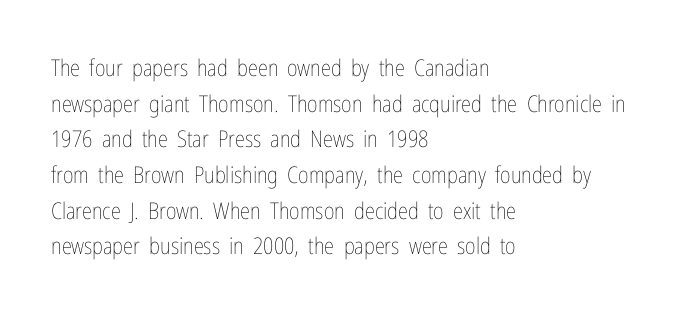
The image shows 23 px text type, upright; set left-aligned, normal line spacing (1.55x), normal letter spacing, not underlined.
